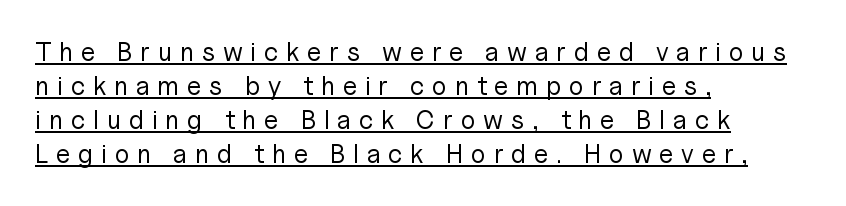
{"italic": "no", "bold": "no", "underline": "yes", "align": "left", "line_spacing": "normal", "line_spacing_ratio": 1.31, "letter_spacing": "wide", "letter_spacing_em": 0.3, "glyph_px": 26}
